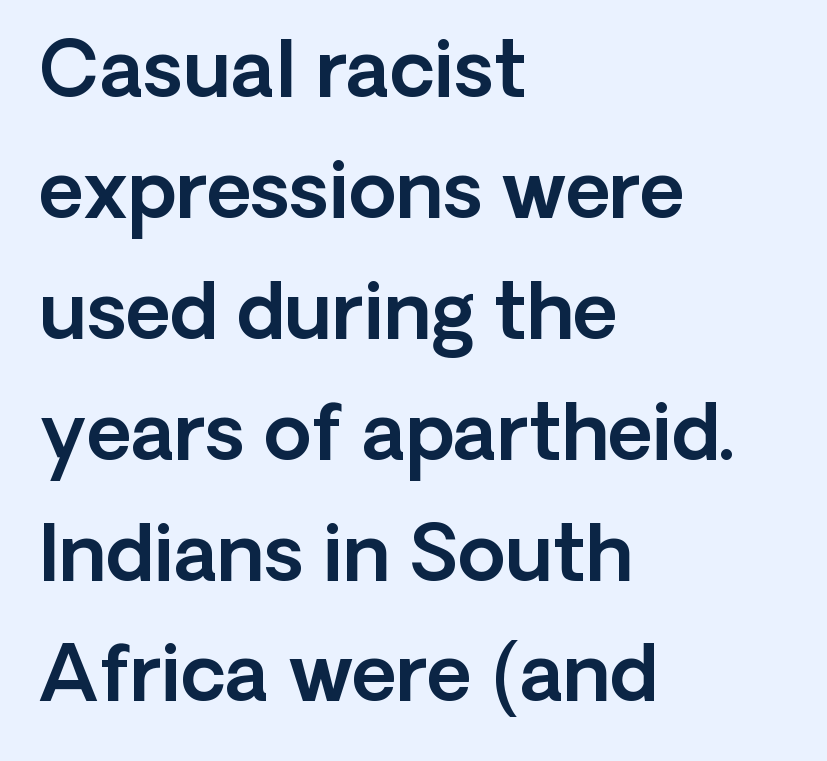
The image shows 77 px sans-serif type, upright; set left-aligned, normal line spacing (1.57x), normal letter spacing, not underlined; a medium x-height.
